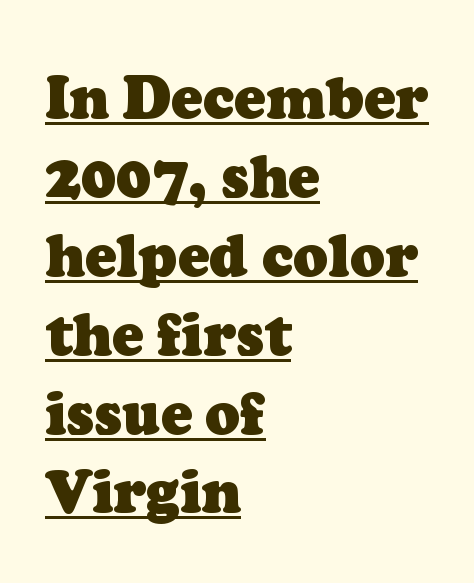
{"serif": "yes", "bold": "yes", "weight": "heavy", "width": "normal", "stroke_contrast": "low", "x_height": "medium", "monospaced": "no", "underline": "yes", "align": "left", "line_spacing": "normal", "line_spacing_ratio": 1.36, "letter_spacing": "normal", "letter_spacing_em": 0.0, "glyph_px": 58}
